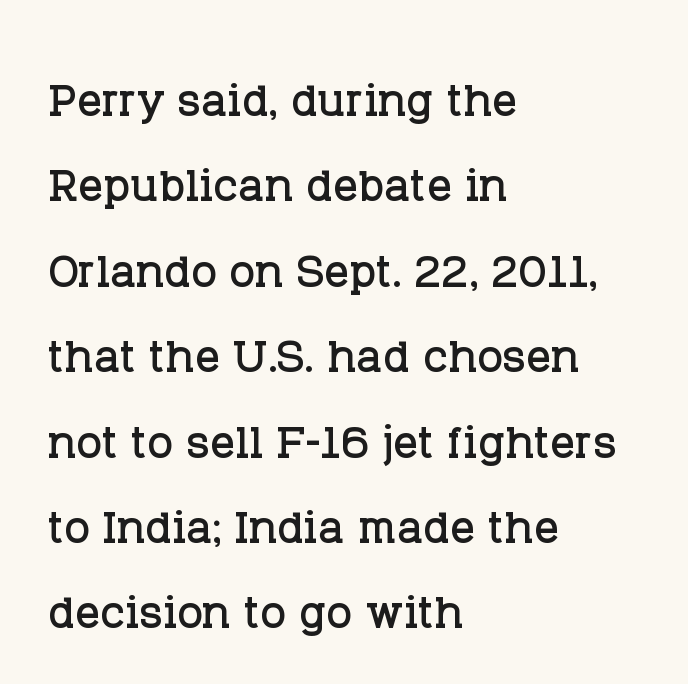
The image shows 61 px serif type, upright; set left-aligned, normal line spacing (1.4x), normal letter spacing, not underlined; low stroke contrast and a large x-height.
